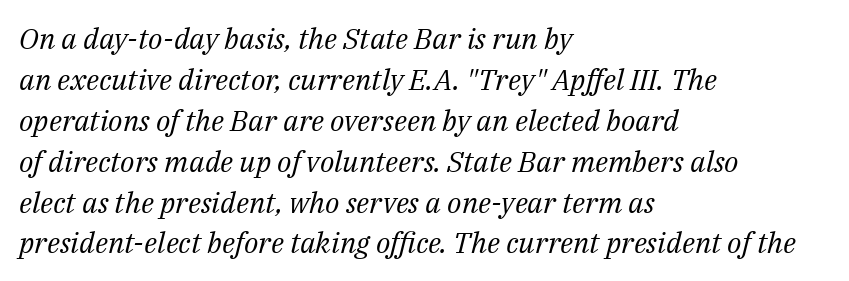
The image shows 29 px regular-weight serif type, italic (leaning right); set left-aligned, normal line spacing (1.41x), normal letter spacing, not underlined; medium stroke contrast and a medium x-height.
